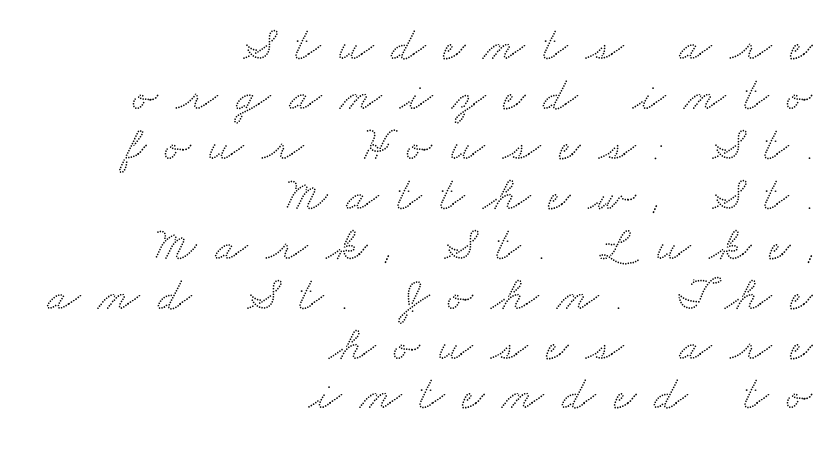
The image shows 48 px wide serif type; set right-aligned, tight line spacing (1.04x), unusually wide letter spacing (+0.38 em), not underlined; medium stroke contrast and a small x-height.
